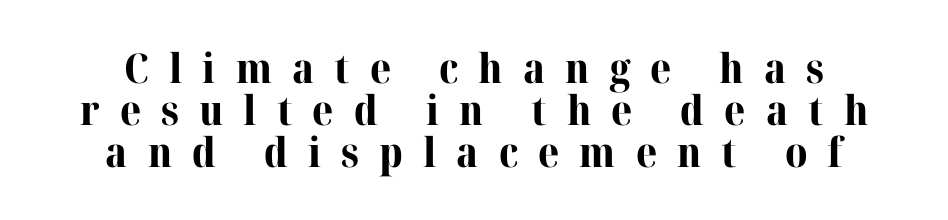
The image shows 41 px bold serif type, upright; set centered, tight line spacing (1.03x), unusually wide letter spacing (+0.49 em), not underlined; high stroke contrast and a medium x-height.
